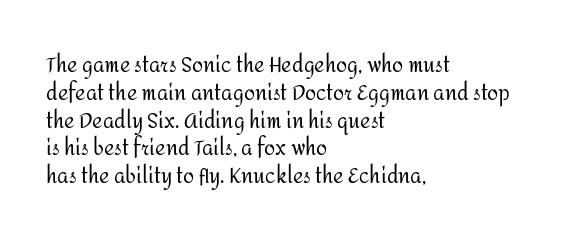
Q: Is the text bold? A: No.
Q: Is the text italic (slanted)? A: No, it is upright.
Q: Is the text underlined? A: No.
Q: How is the paragraph aligned? A: Left-aligned.
Q: Is the spacing between letters normal or unusually wide? A: Normal.
Q: Is the spacing between lines tight, normal or loose? A: Normal.
